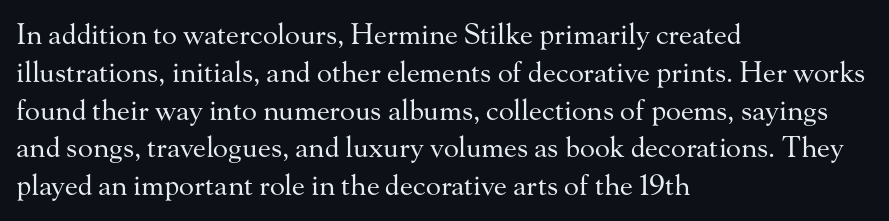
Q: Is the text bold? A: No.
Q: Is the text italic (slanted)? A: No, it is upright.
Q: Is the typeface a serif or a sans-serif typeface? A: Serif.
Q: Is the text underlined? A: No.
Q: How is the paragraph aligned? A: Left-aligned.
Q: Is the spacing between letters normal or unusually wide? A: Normal.
Q: Is the spacing between lines tight, normal or loose? A: Normal.
Q: Width (condensed, normal, or wide)? A: Normal.
Q: Stroke contrast? A: Medium.
Q: x-height? A: Small.
Q: Monospaced? A: No.
